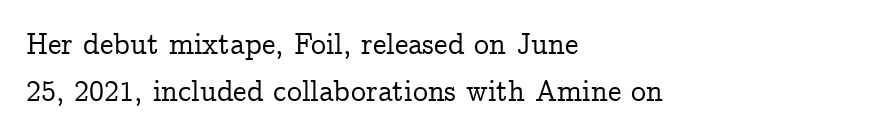
The image shows 30 px serif type, upright; set left-aligned, normal line spacing (1.57x), normal letter spacing, not underlined; low stroke contrast and a medium x-height.
